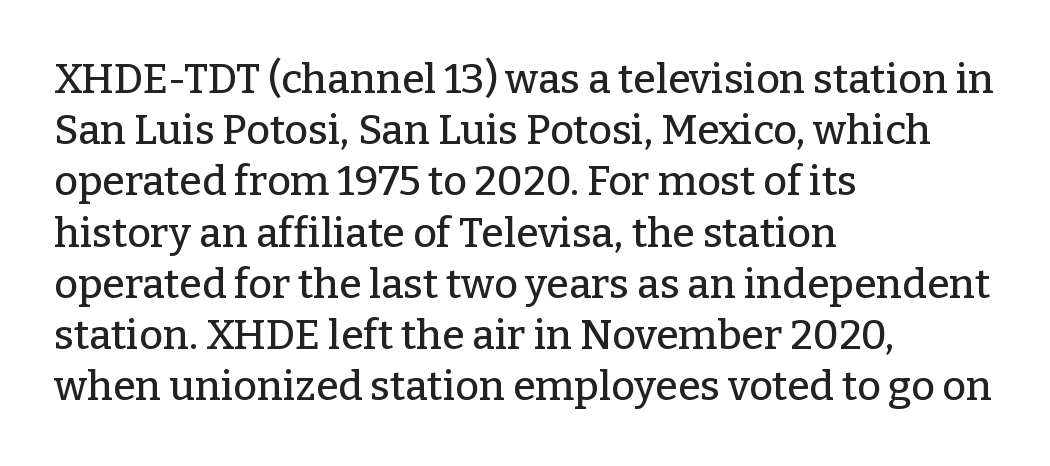
Q: Is the text italic (slanted)? A: No, it is upright.
Q: Is the typeface a serif or a sans-serif typeface? A: Serif.
Q: Is the text underlined? A: No.
Q: How is the paragraph aligned? A: Left-aligned.
Q: Is the spacing between letters normal or unusually wide? A: Normal.
Q: Is the spacing between lines tight, normal or loose? A: Normal.
Q: Width (condensed, normal, or wide)? A: Normal.
Q: Stroke contrast? A: Low.
Q: x-height? A: Medium.
Q: Monospaced? A: No.
